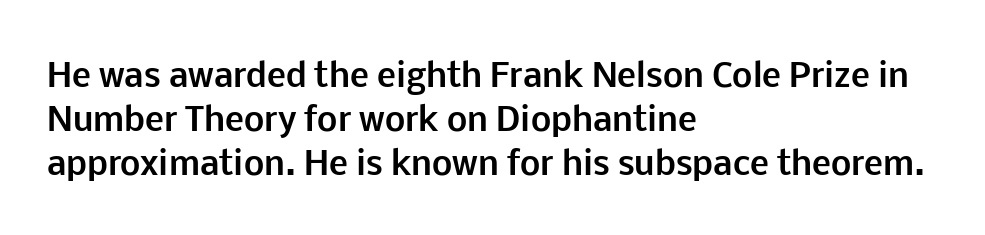
The line texture is even and compact thanks to regular tracking. Pretty heavy lettering here — definitely bold. These lines are rendered in a variable-pitch font. In terms of letterform style, serifs are entirely absent.
